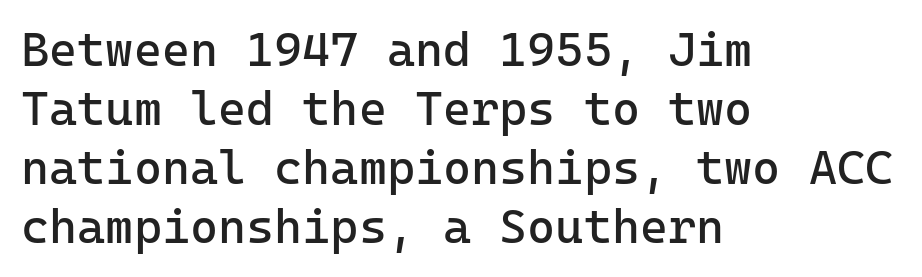
Q: Is the text bold? A: No.
Q: Is the text italic (slanted)? A: No, it is upright.
Q: Is the typeface a serif or a sans-serif typeface? A: Sans-serif.
Q: Is the text underlined? A: No.
Q: How is the paragraph aligned? A: Left-aligned.
Q: Is the spacing between letters normal or unusually wide? A: Normal.
Q: Width (condensed, normal, or wide)? A: Normal.
Q: Stroke contrast? A: Low.
Q: x-height? A: Medium.
